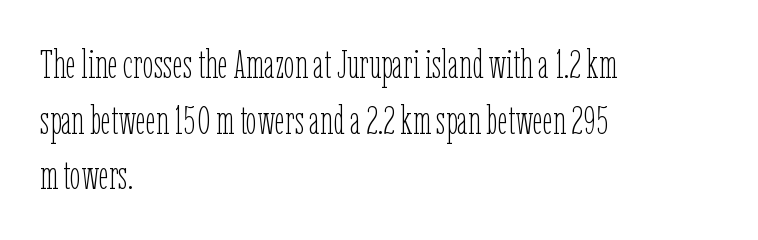
The image shows 40 px thin, condensed type, upright; set left-aligned, normal line spacing (1.39x), normal letter spacing, not underlined; low stroke contrast and a medium x-height.
